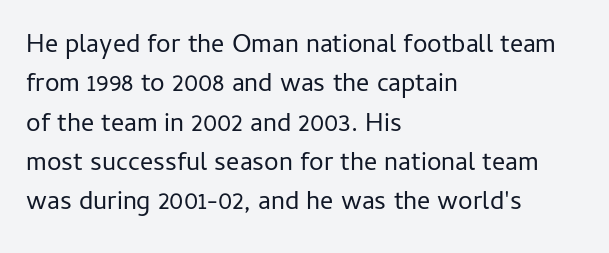
A typesetter would mark this as roman, not italic. Does the leading feel generous? No, just average. The typesetter chose a ragged-right arrangement here. The gaps between neighbouring characters are ordinary and unremarkable. Is this a heavy cut? Hardly; it is regular or lighter. The space directly below the letters is spotless.
